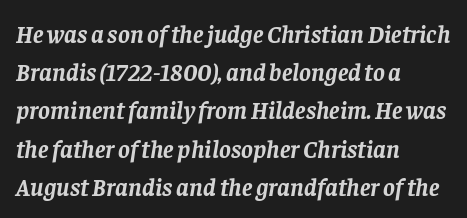
Q: Is the text bold? A: Yes.
Q: Is the text italic (slanted)? A: Yes, it leans right by about 8 degrees.
Q: Is the text underlined? A: No.
Q: How is the paragraph aligned? A: Left-aligned.
Q: Is the spacing between letters normal or unusually wide? A: Normal.
Q: Is the spacing between lines tight, normal or loose? A: Normal.
